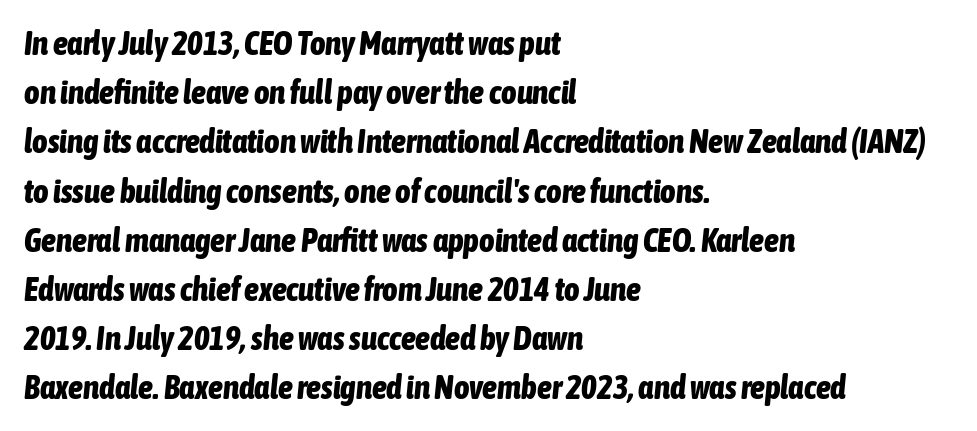
Q: Is the text bold? A: Yes.
Q: Is the text italic (slanted)? A: Yes, it leans right by about 6 degrees.
Q: Is the text underlined? A: No.
Q: How is the paragraph aligned? A: Left-aligned.
Q: Is the spacing between letters normal or unusually wide? A: Normal.
Q: Is the spacing between lines tight, normal or loose? A: Normal.
Q: Width (condensed, normal, or wide)? A: Condensed.
Q: Stroke contrast? A: Low.
Q: x-height? A: Medium.
Q: Monospaced? A: No.
